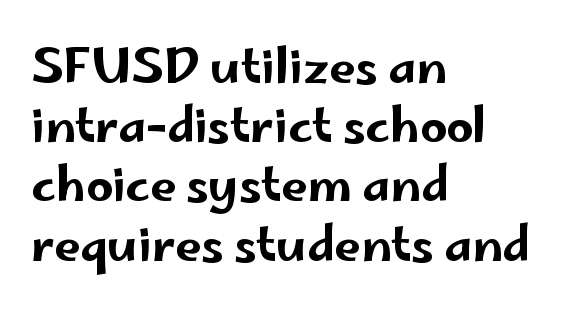
Q: Is the text italic (slanted)? A: No, it is upright.
Q: Is the typeface a serif or a sans-serif typeface? A: Sans-serif.
Q: Is the text underlined? A: No.
Q: How is the paragraph aligned? A: Left-aligned.
Q: Is the spacing between letters normal or unusually wide? A: Normal.
Q: Is the spacing between lines tight, normal or loose? A: Normal.
Q: Width (condensed, normal, or wide)? A: Wide.
Q: Stroke contrast? A: Low.
Q: x-height? A: Small.
Q: Monospaced? A: No.
